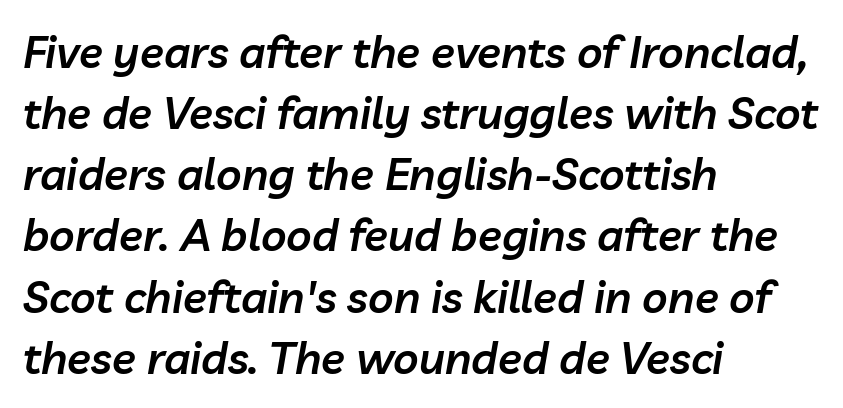
Italic: yes, the glyphs are oblique. Line starts are locked; line ends wander. Caption: standard tracking, unaltered. Here the designer chose a conventional face with non-uniform glyph widths. Typographic density is moderately raised because the face is semibold.
